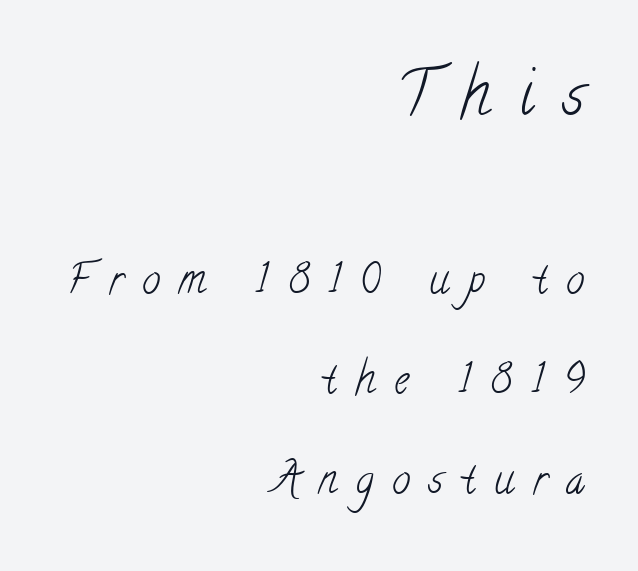
Q: Is the text bold? A: No.
Q: Is the text underlined? A: No.
Q: How is the paragraph aligned? A: Right-aligned.
Q: Is the spacing between letters normal or unusually wide? A: Unusually wide.
Q: Is the spacing between lines tight, normal or loose? A: Loose.
Q: Which block of text is set in a larger size, the first (top) or the second (bottom)? A: The first (top) one.
Q: Width (condensed, normal, or wide)? A: Condensed.
Q: Stroke contrast? A: Low.
Q: x-height? A: Small.
Q: Monospaced? A: No.
